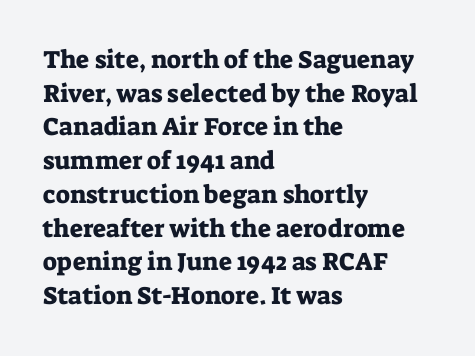
{"italic": "no", "underline": "no", "align": "left", "line_spacing": "normal", "line_spacing_ratio": 1.35, "letter_spacing": "normal", "letter_spacing_em": 0.0, "glyph_px": 25}
